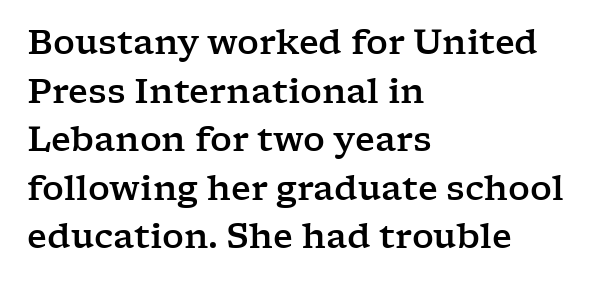
{"serif": "yes", "italic": "no", "width": "wide", "stroke_contrast": "low", "x_height": "medium", "monospaced": "no", "underline": "no", "align": "left", "line_spacing": "normal", "line_spacing_ratio": 1.43, "letter_spacing": "normal", "letter_spacing_em": 0.0, "glyph_px": 34}
